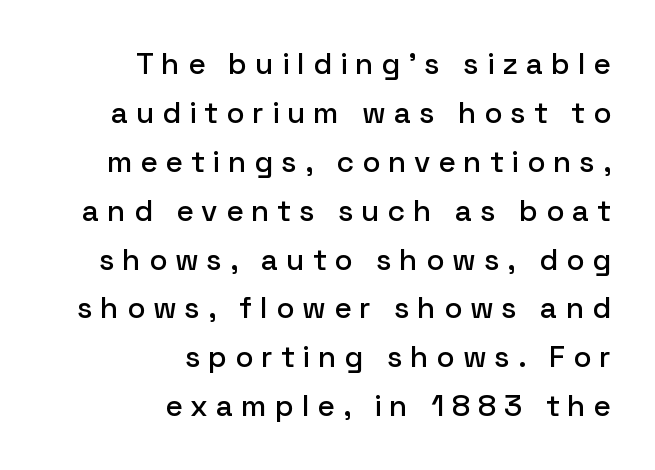
The block of text has a typical density, with ordinary space between rows. A sans-serif font was chosen for this passage. The letters stand straight up with perfectly vertical stems. Loose tracking; the words dissolve into strings of separated letters.
